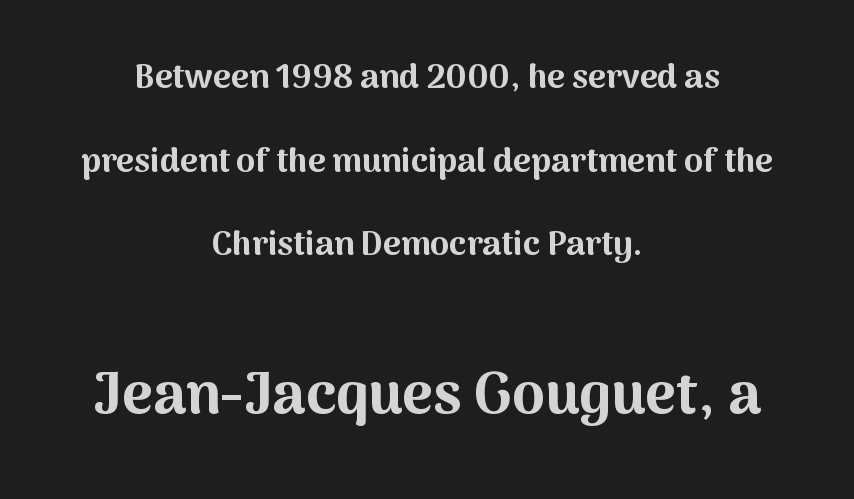
Q: Is the text bold? A: Yes.
Q: Is the text italic (slanted)? A: No, it is upright.
Q: Is the typeface a serif or a sans-serif typeface? A: Sans-serif.
Q: Is the text underlined? A: No.
Q: How is the paragraph aligned? A: Centered.
Q: Is the spacing between letters normal or unusually wide? A: Normal.
Q: Is the spacing between lines tight, normal or loose? A: Loose.
Q: Which block of text is set in a larger size, the first (top) or the second (bottom)? A: The second (bottom) one.
Q: Width (condensed, normal, or wide)? A: Normal.
Q: Stroke contrast? A: Medium.
Q: x-height? A: Medium.
Q: Monospaced? A: No.
